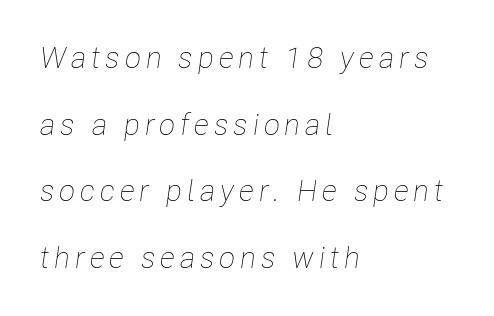
{"italic": "yes", "lean": "right", "slant_degrees": 8, "bold": "no", "weight": "thin", "width": "condensed", "stroke_contrast": "low", "x_height": "medium", "monospaced": "no", "underline": "no", "align": "left", "line_spacing": "loose", "line_spacing_ratio": 2.22, "glyph_px": 30}
